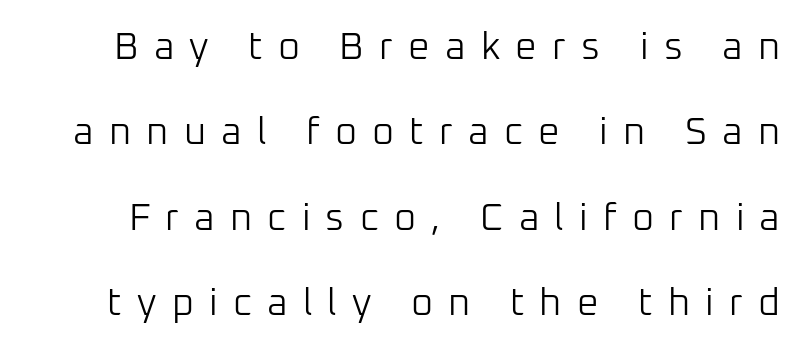
Varying glyph widths throughout — classic text-font behaviour. Check under the words: just untouched page. Students, observe: this is what heavily led, spacious text looks like. The gaps between neighbouring characters are conspicuously large. Ink coverage per letter is moderate at most. The letters stand upright; this is a roman face.
